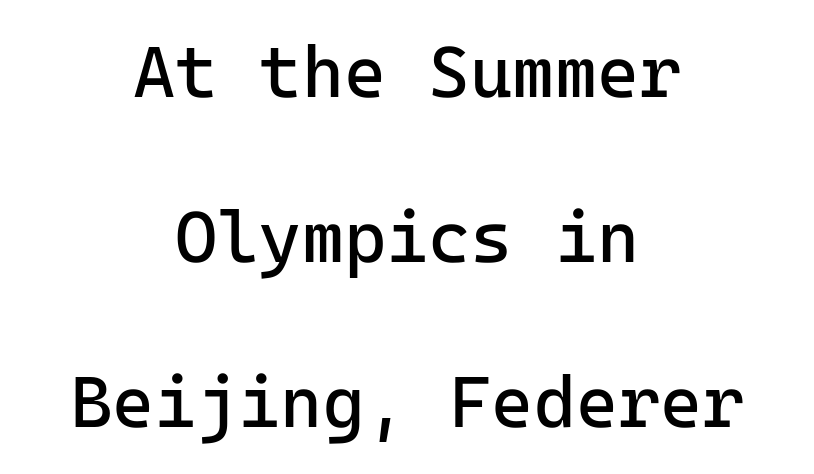
Characters remain perfectly vertical along every line. Does the type have serifs? No, each stem ends abruptly. Descenders are the only things crossing below the line. Here the glyphs are tracked normally, forming tight word shapes. Stems here are at most as thick as an everyday book face.
